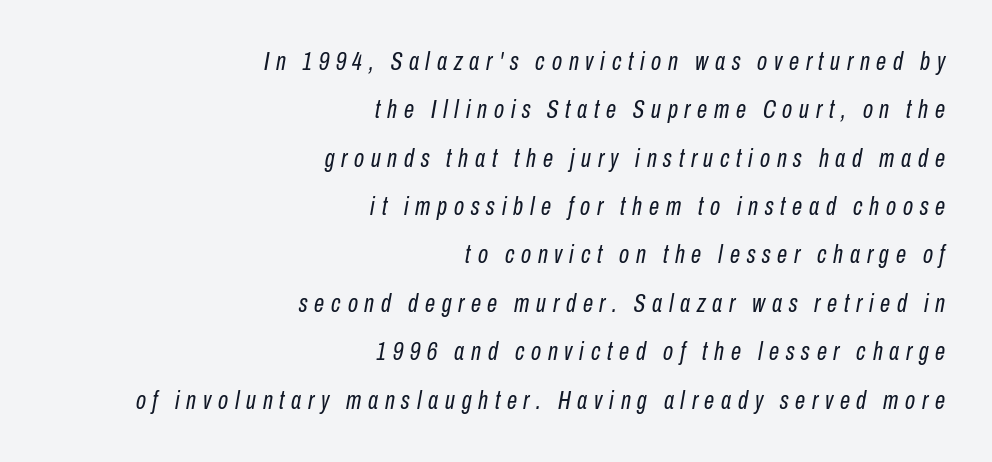
{"italic": "yes", "lean": "right", "slant_degrees": 10, "bold": "no", "underline": "no", "align": "right", "line_spacing_ratio": 1.86, "letter_spacing": "wide", "letter_spacing_em": 0.26, "glyph_px": 26}
